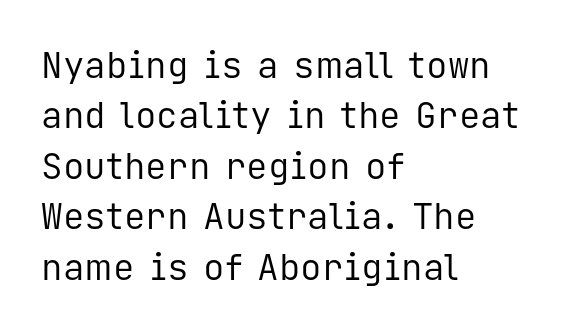
Q: Is the text bold? A: No.
Q: Is the text italic (slanted)? A: No, it is upright.
Q: Is the typeface a serif or a sans-serif typeface? A: Sans-serif.
Q: Is the text underlined? A: No.
Q: How is the paragraph aligned? A: Left-aligned.
Q: Is the spacing between letters normal or unusually wide? A: Normal.
Q: Is the spacing between lines tight, normal or loose? A: Normal.
Q: Width (condensed, normal, or wide)? A: Normal.
Q: Stroke contrast? A: Low.
Q: x-height? A: Medium.
Q: Monospaced? A: Yes.
